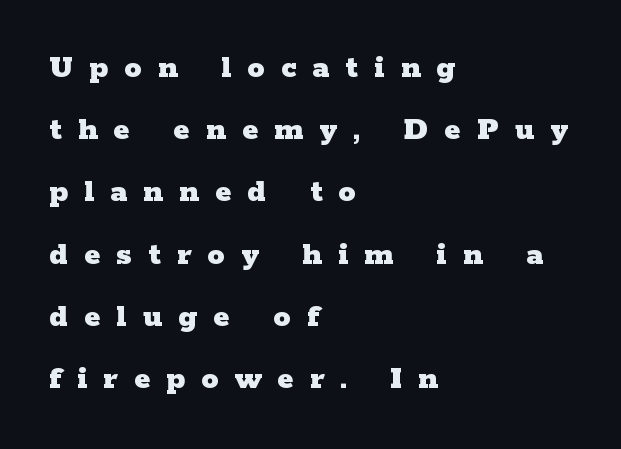
{"serif": "yes", "italic": "no", "bold": "yes", "weight": "heavy", "width": "wide", "stroke_contrast": "low", "x_height": "medium", "monospaced": "no", "underline": "no", "align": "left", "line_spacing_ratio": 1.83, "letter_spacing": "wide", "letter_spacing_em": 0.48, "glyph_px": 34}
